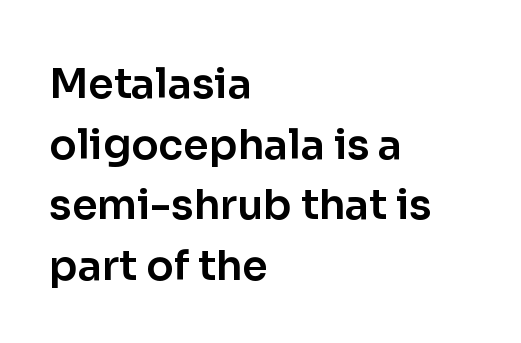
Q: Is the text italic (slanted)? A: No, it is upright.
Q: Is the typeface a serif or a sans-serif typeface? A: Sans-serif.
Q: Is the text underlined? A: No.
Q: How is the paragraph aligned? A: Left-aligned.
Q: Is the spacing between letters normal or unusually wide? A: Normal.
Q: Is the spacing between lines tight, normal or loose? A: Normal.
Q: Width (condensed, normal, or wide)? A: Normal.
Q: Stroke contrast? A: Low.
Q: x-height? A: Medium.
Q: Monospaced? A: No.
